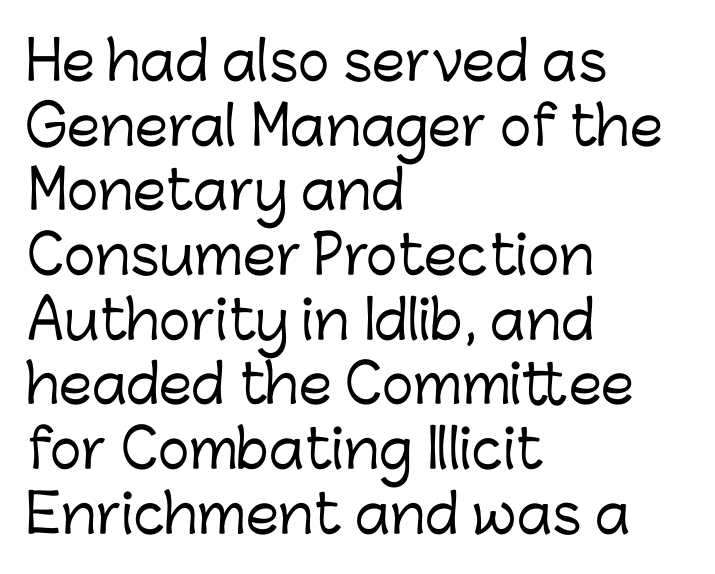
The image shows 53 px sans-serif type, upright; set left-aligned, line spacing 1.22x, normal letter spacing, not underlined; low stroke contrast and a medium x-height.
